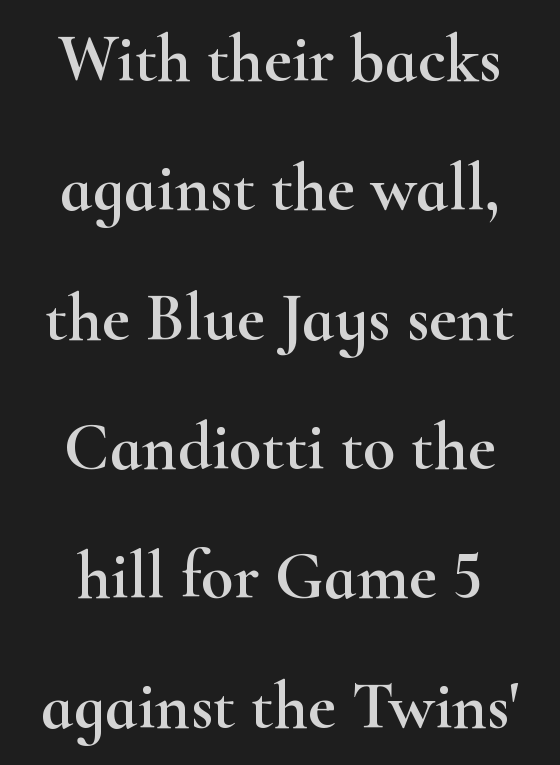
The letters carry serifs — small finishing strokes at the ends of their stems. Summary of vertical rhythm: relaxed, with wide interline spacing. The text block is weighted toward neither margin, spreading evenly from the middle. Caption: standard tracking, unaltered. Do the characters align in a grid? No, the font is proportional. Italic? Not at all — the glyphs are vertical.
